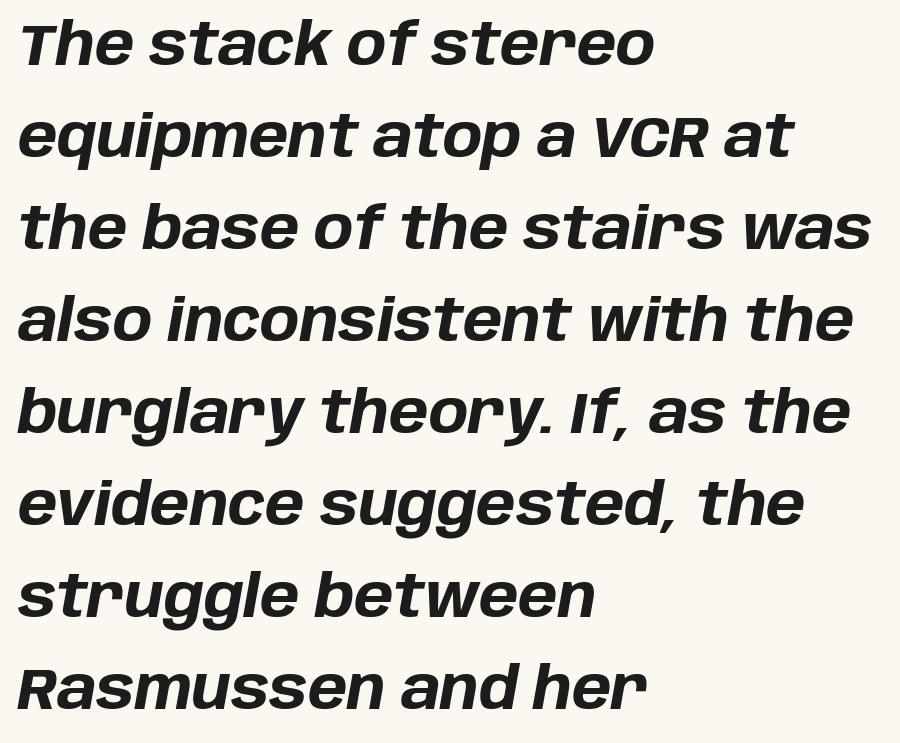
The image shows 59 px bold type, italic (leaning right); set left-aligned, normal line spacing (1.56x), normal letter spacing, not underlined; low stroke contrast and a large x-height.
